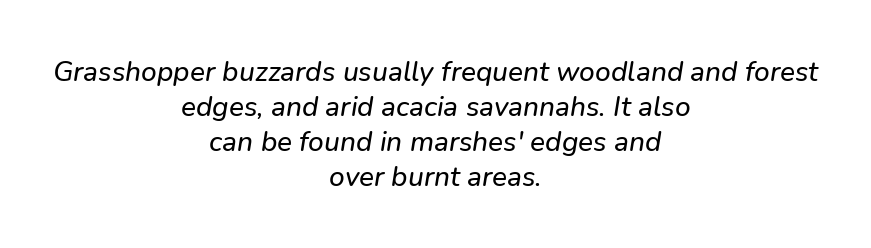
The image shows 28 px sans-serif type; set centered, normal line spacing (1.25x), normal letter spacing, not underlined; low stroke contrast and a medium x-height.
